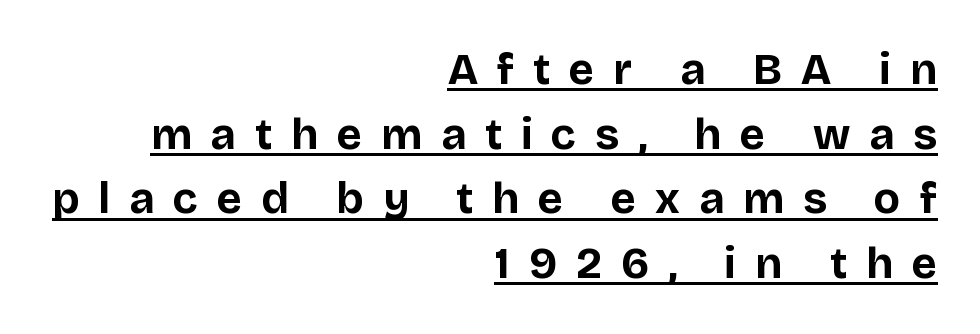
The image shows 44 px bold sans-serif type, upright; set right-aligned, normal line spacing (1.47x), unusually wide letter spacing (+0.43 em), underlined; low stroke contrast and a large x-height.
